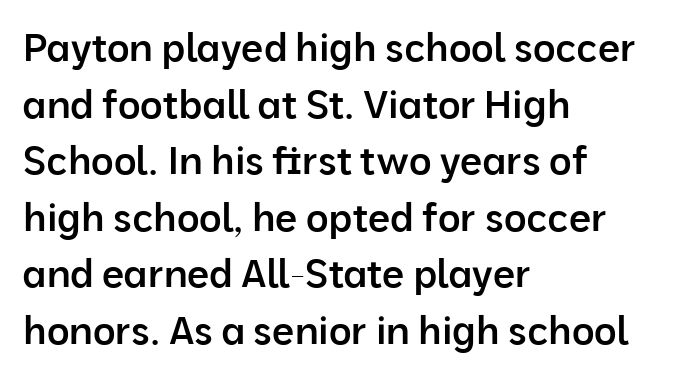
The image shows 39 px semibold sans-serif type, upright; set left-aligned, normal line spacing (1.45x), normal letter spacing, not underlined; low stroke contrast and a medium x-height.
